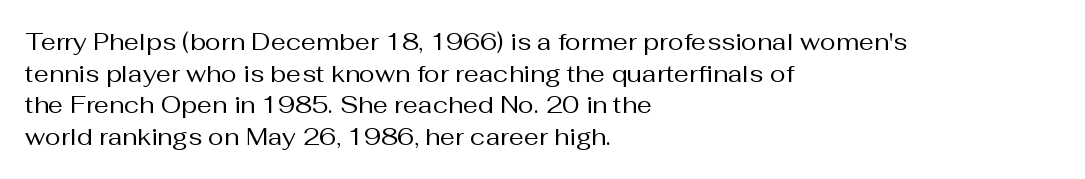
The image shows 24 px text type, upright; set left-aligned, normal line spacing (1.32x), normal letter spacing, not underlined.
